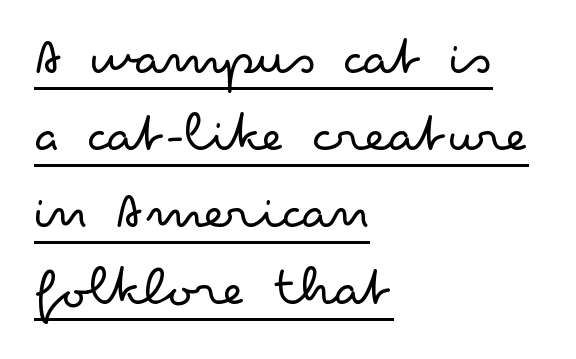
{"serif": "no", "italic": "no", "bold": "no", "weight": "light", "width": "wide", "stroke_contrast": "low", "x_height": "small", "monospaced": "no", "underline": "yes", "align": "left", "line_spacing": "normal", "line_spacing_ratio": 1.33, "letter_spacing": "normal", "letter_spacing_em": 0.0, "glyph_px": 58}
